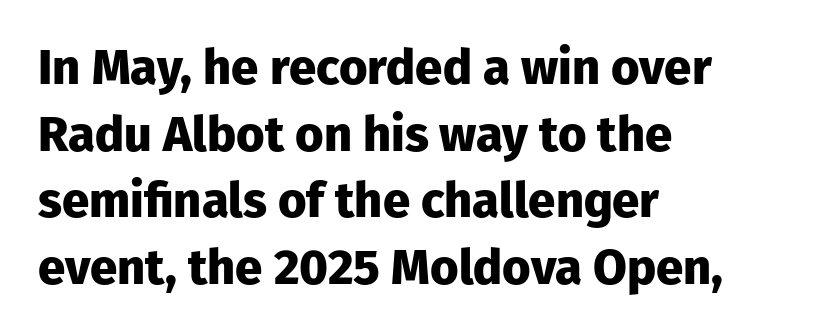
The image shows 49 px heavy sans-serif type, upright; set left-aligned, normal line spacing (1.36x), normal letter spacing, not underlined; low stroke contrast and a medium x-height.
